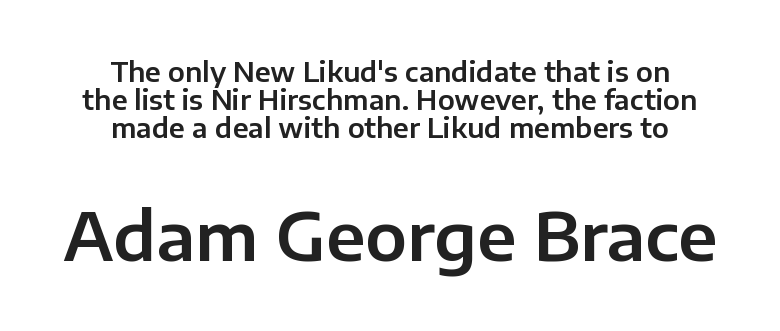
Q: Is the text italic (slanted)? A: No, it is upright.
Q: Is the typeface a serif or a sans-serif typeface? A: Sans-serif.
Q: Is the text underlined? A: No.
Q: How is the paragraph aligned? A: Centered.
Q: Is the spacing between letters normal or unusually wide? A: Normal.
Q: Is the spacing between lines tight, normal or loose? A: Tight.
Q: Which block of text is set in a larger size, the first (top) or the second (bottom)? A: The second (bottom) one.
Q: Width (condensed, normal, or wide)? A: Normal.
Q: Stroke contrast? A: Low.
Q: x-height? A: Medium.
Q: Monospaced? A: No.
